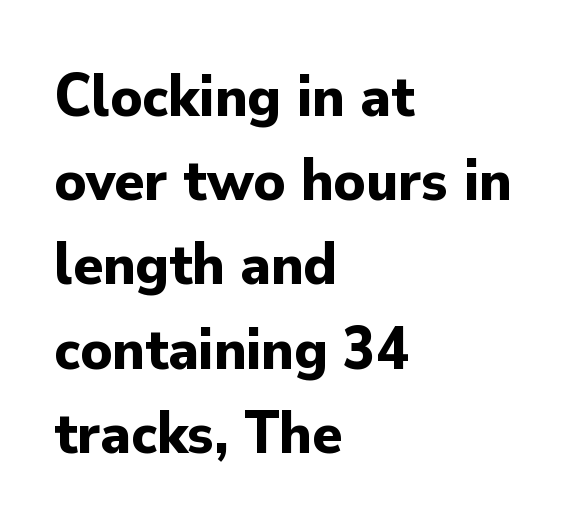
{"serif": "no", "italic": "no", "bold": "yes", "weight": "bold", "width": "normal", "stroke_contrast": "low", "x_height": "small", "monospaced": "no", "underline": "no", "align": "left", "line_spacing": "normal", "line_spacing_ratio": 1.38, "letter_spacing": "normal", "letter_spacing_em": 0.0, "glyph_px": 61}
